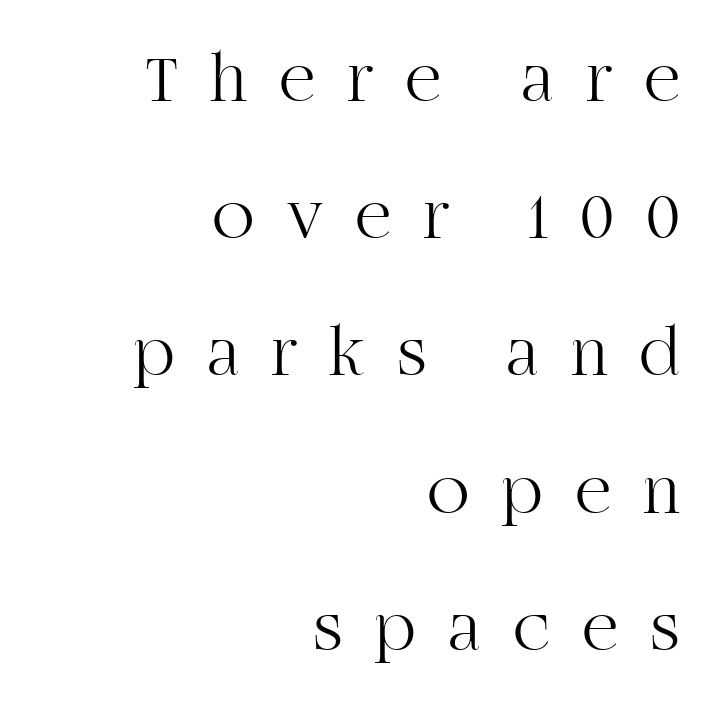
Caption: face not bold, strokes unweighted. Airy leading. If you drew a ruler down the right edge, every line would touch it. The axis of the letterforms is exactly vertical. Is this a sans? No — the strokes have serifs. Bare-footed words on every line.
